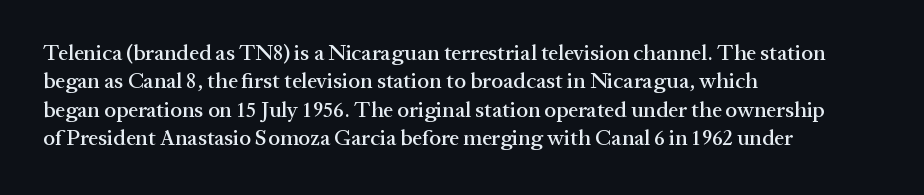
Does extra space separate the letters? No, they use regular spacing. Rows of type keep a routine distance in the vertical direction. Descender tails drop into unmarked territory. No italicization has been applied; the sample stays upright.
